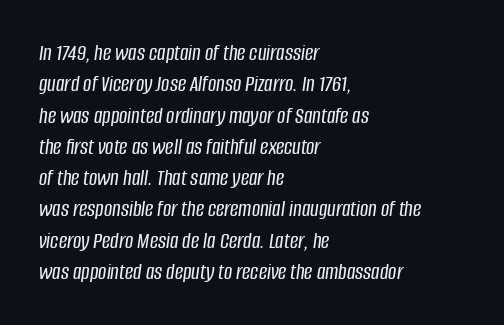
{"italic": "yes", "lean": "right", "slant_degrees": 8, "underline": "no", "align": "left", "line_spacing": "normal", "line_spacing_ratio": 1.36, "letter_spacing": "normal", "letter_spacing_em": 0.0, "glyph_px": 23}
